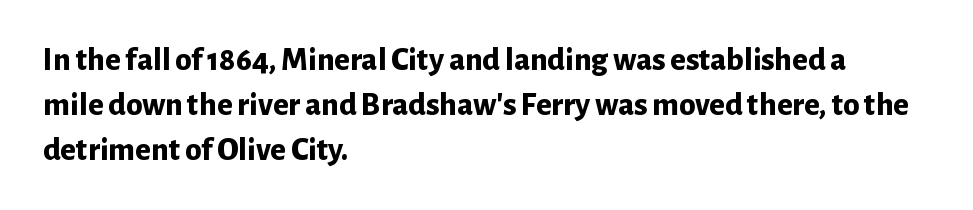
Q: Is the text bold? A: Yes.
Q: Is the text italic (slanted)? A: No, it is upright.
Q: Is the typeface a serif or a sans-serif typeface? A: Sans-serif.
Q: Is the text underlined? A: No.
Q: How is the paragraph aligned? A: Left-aligned.
Q: Is the spacing between letters normal or unusually wide? A: Normal.
Q: Is the spacing between lines tight, normal or loose? A: Normal.
Q: Width (condensed, normal, or wide)? A: Normal.
Q: Stroke contrast? A: Low.
Q: x-height? A: Medium.
Q: Monospaced? A: No.
